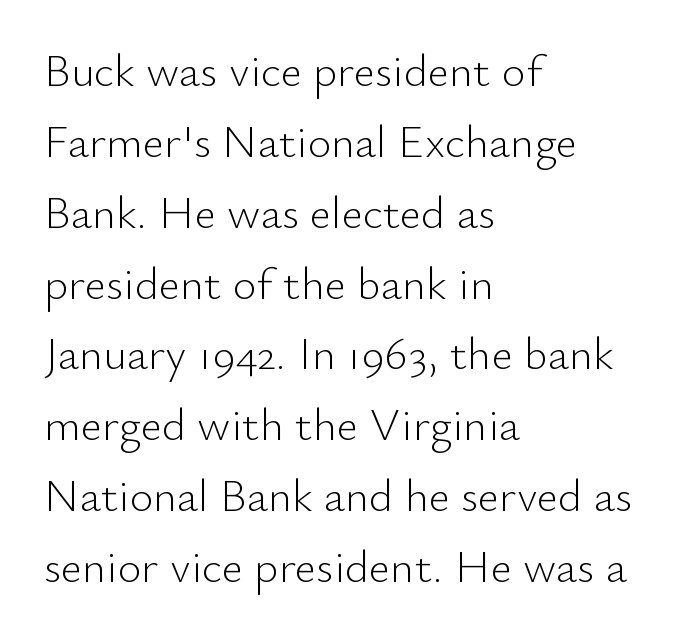
The tracking reads as untouched default to a designer's eye. Is there any slant? The stems are plumb. Proportional: the letters do not fall into vertical columns. The words here are not underlined.
